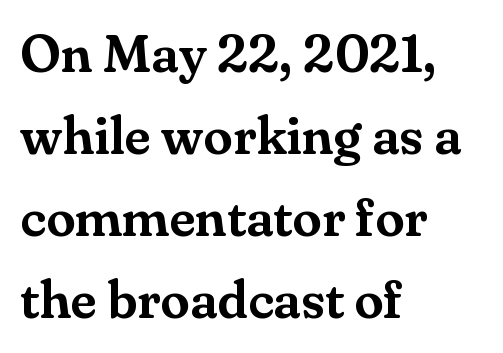
The image shows 53 px serif type, upright; set left-aligned, normal line spacing (1.55x), normal letter spacing, not underlined; medium stroke contrast and a small x-height.
